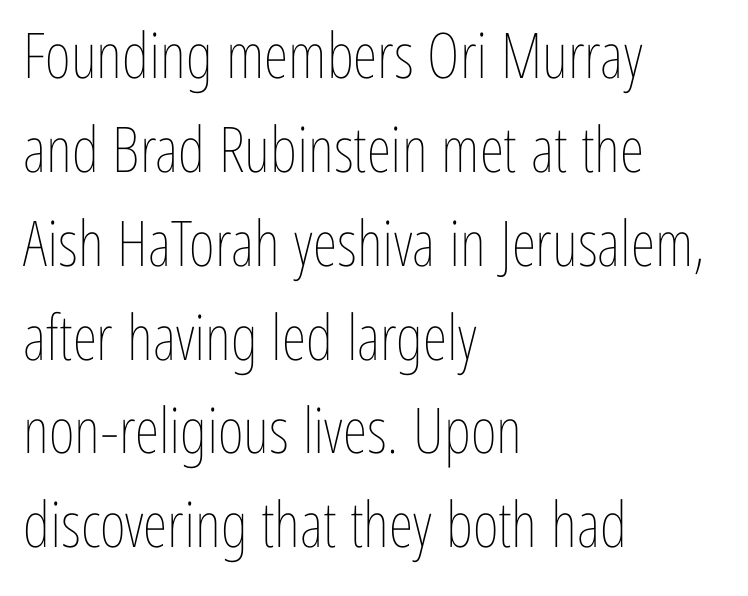
This sample uses plain, unmodified letter spacing. The axis of the letterforms is exactly vertical. Regular leading. Character widths vary here, with narrow letters taking less room than wide ones. Line starts are locked; line ends wander. The baseline area is clear.
